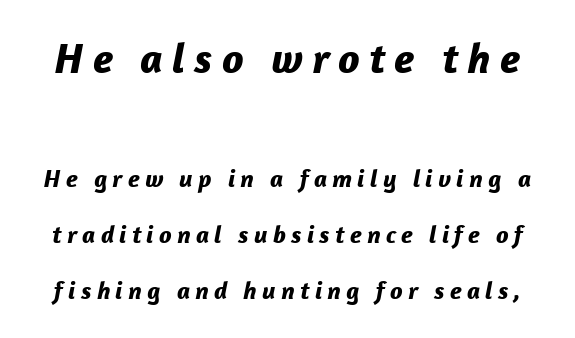
Q: Is the text bold? A: Yes.
Q: Is the text italic (slanted)? A: Yes, it leans right by about 12 degrees.
Q: Is the text underlined? A: No.
Q: Is the spacing between letters normal or unusually wide? A: Unusually wide.
Q: Is the spacing between lines tight, normal or loose? A: Loose.
Q: Which block of text is set in a larger size, the first (top) or the second (bottom)? A: The first (top) one.
Q: Width (condensed, normal, or wide)? A: Normal.
Q: Stroke contrast? A: Low.
Q: x-height? A: Medium.
Q: Monospaced? A: No.
